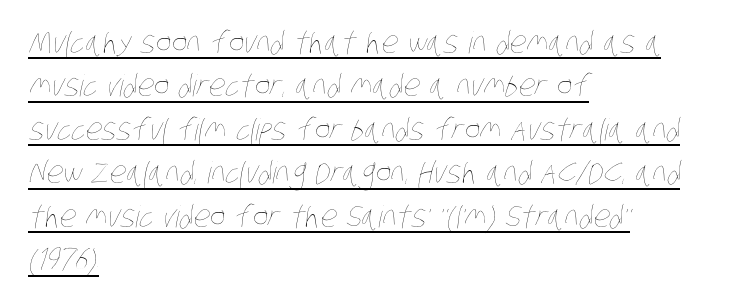
The image shows 30 px thin, condensed type; set left-aligned, normal line spacing (1.45x), normal letter spacing, underlined; low stroke contrast and a large x-height.
